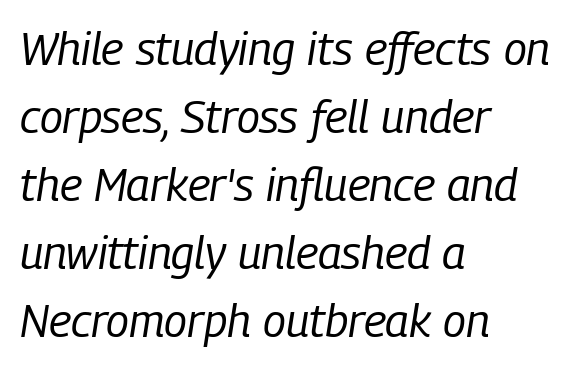
Q: Is the text bold? A: No.
Q: Is the text italic (slanted)? A: Yes, it leans right by about 9 degrees.
Q: Is the text underlined? A: No.
Q: How is the paragraph aligned? A: Left-aligned.
Q: Is the spacing between letters normal or unusually wide? A: Normal.
Q: Is the spacing between lines tight, normal or loose? A: Normal.
Q: Width (condensed, normal, or wide)? A: Condensed.
Q: Stroke contrast? A: Low.
Q: x-height? A: Medium.
Q: Monospaced? A: No.
